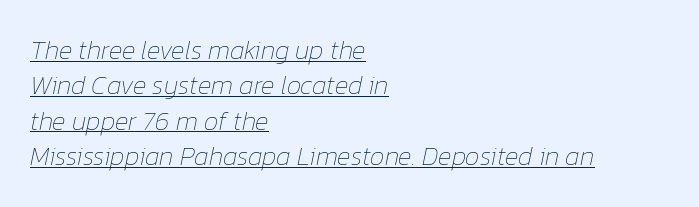
{"italic": "yes", "lean": "right", "slant_degrees": 12, "bold": "no", "underline": "yes", "align": "left", "line_spacing": "normal", "line_spacing_ratio": 1.36, "letter_spacing": "normal", "letter_spacing_em": 0.0, "glyph_px": 26}
